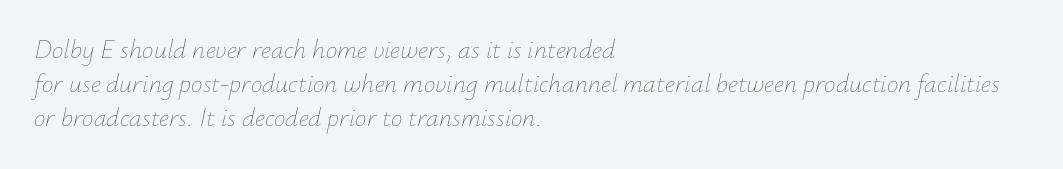
The image shows 26 px text type, italic (leaning right); set left-aligned, normal line spacing (1.31x), normal letter spacing, not underlined.
